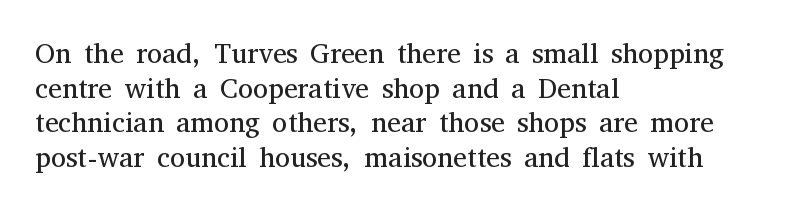
Do the letters lean? They stand straight. The tracking reads as untouched default to a designer's eye. A typesetter would label this face a serif. The passage shown is typed in a proportional face where columns would drift. A clean baseline with only descenders dipping below it. A classic flush-left, rag-right setting is used for this passage.
